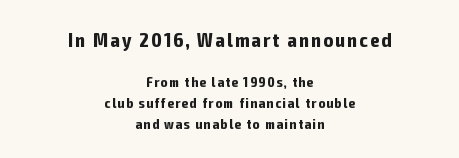
{"italic": "no", "bold": "yes", "underline": "no", "align": "center", "line_spacing": "normal", "line_spacing_ratio": 1.5, "larger_block": "first", "size_ratio": 1.43, "glyph_px": 20}
